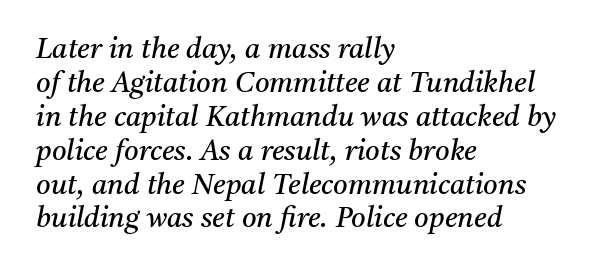
The image shows 28 px regular-weight serif type, italic (leaning right); set left-aligned, line spacing 1.21x, normal letter spacing, not underlined; medium stroke contrast and a medium x-height.
